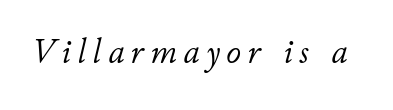
Q: Is the text bold? A: No.
Q: Is the text italic (slanted)? A: Yes, it leans right by about 11 degrees.
Q: Is the text underlined? A: No.
Q: Width (condensed, normal, or wide)? A: Normal.
Q: Stroke contrast? A: Low.
Q: x-height? A: Small.
Q: Monospaced? A: No.
